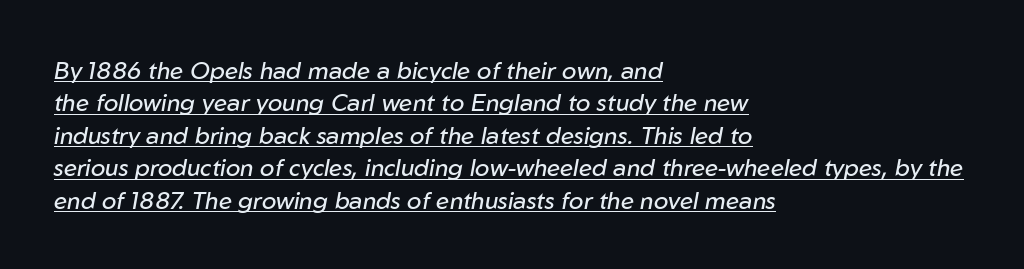
The image shows 24 px text type, italic (leaning right); set left-aligned, normal line spacing (1.35x), normal letter spacing, underlined.
